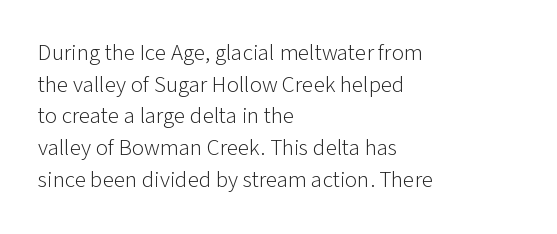
{"italic": "no", "bold": "no", "underline": "no", "align": "left", "line_spacing": "normal", "line_spacing_ratio": 1.38, "letter_spacing": "normal", "letter_spacing_em": 0.0, "glyph_px": 23}
